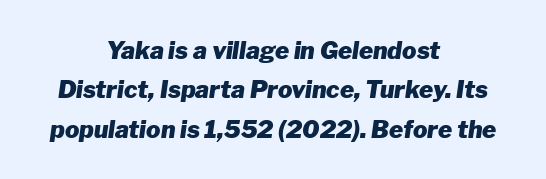
Q: Is the text bold? A: Yes.
Q: Is the text italic (slanted)? A: Yes, it leans right by about 8 degrees.
Q: Is the text underlined? A: No.
Q: How is the paragraph aligned? A: Centered.
Q: Is the spacing between letters normal or unusually wide? A: Normal.
Q: Is the spacing between lines tight, normal or loose? A: Normal.
